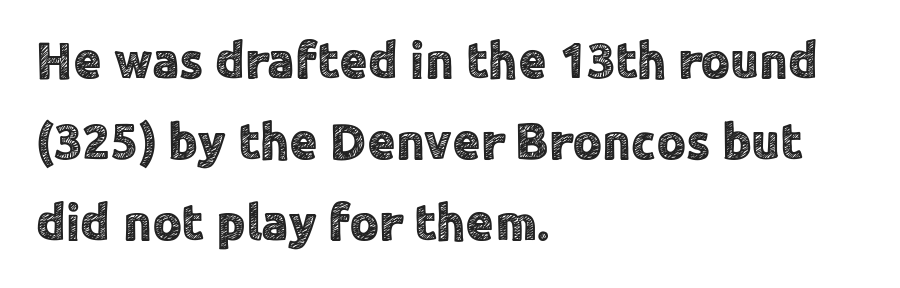
The image shows 51 px sans-serif type, upright; set left-aligned, normal line spacing (1.59x), normal letter spacing, not underlined; a medium x-height.
